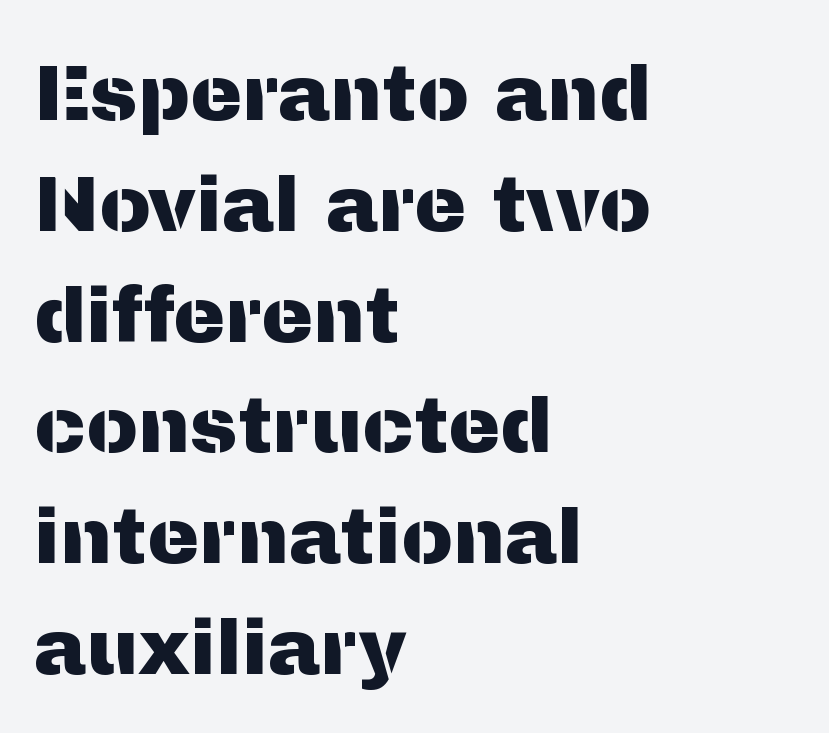
The image shows 78 px sans-serif type, upright; set left-aligned, normal line spacing (1.42x), normal letter spacing, not underlined; medium stroke contrast and a medium x-height.
